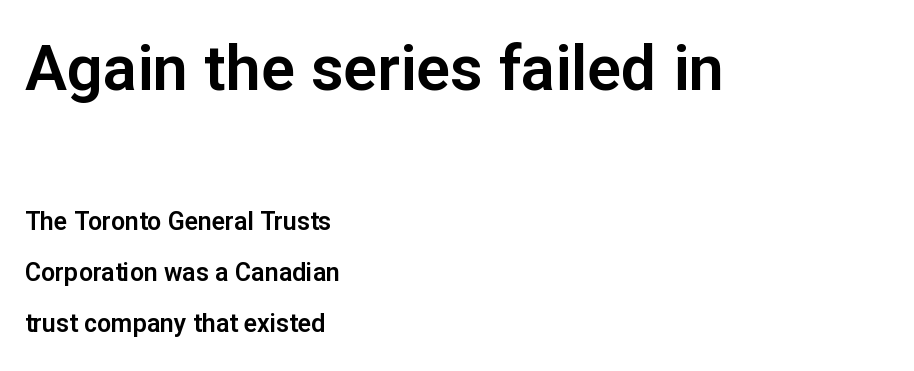
{"serif": "no", "italic": "no", "width": "normal", "stroke_contrast": "low", "x_height": "medium", "monospaced": "no", "underline": "no", "align": "left", "line_spacing": "loose", "line_spacing_ratio": 2.04, "letter_spacing": "normal", "letter_spacing_em": 0.0, "larger_block": "first", "size_ratio": 2.52, "glyph_px": 63}
